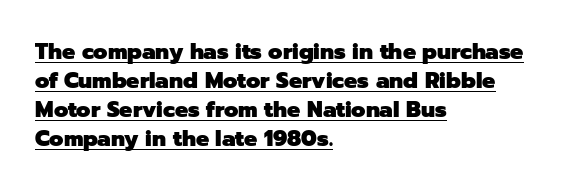
{"italic": "no", "bold": "yes", "underline": "yes", "align": "left", "line_spacing": "normal", "line_spacing_ratio": 1.32, "letter_spacing": "normal", "letter_spacing_em": 0.0, "glyph_px": 22}
